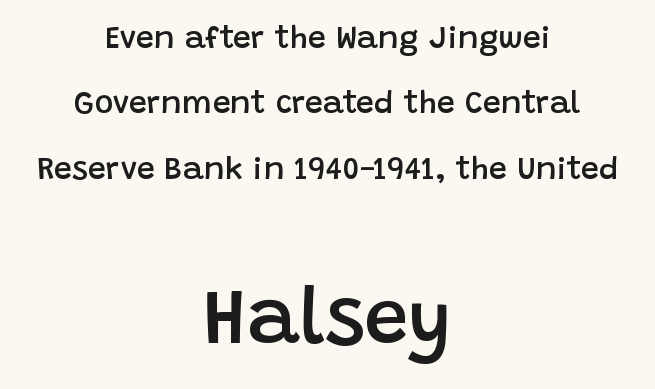
The image shows 80 px semibold sans-serif type, upright; set centered, loose line spacing (2.04x), normal letter spacing, not underlined; the second (bottom) block is 2.5x larger; low stroke contrast and a large x-height.
